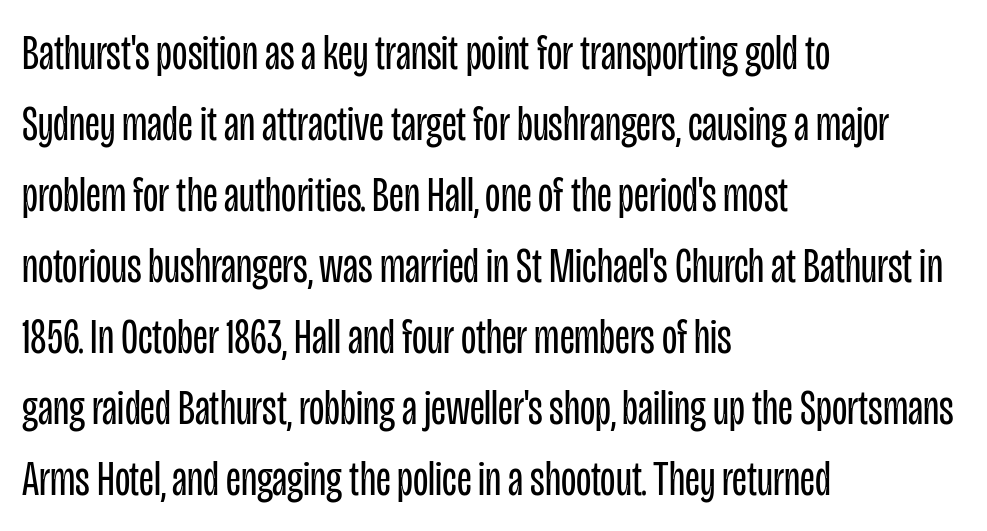
Serifs: no, the terminals of the letterforms are clean. Unlike italic type, these characters show no tilt at all. Which margin do the lines hug? The left one — the right edge is uneven. A clean baseline with only descenders dipping below it.
